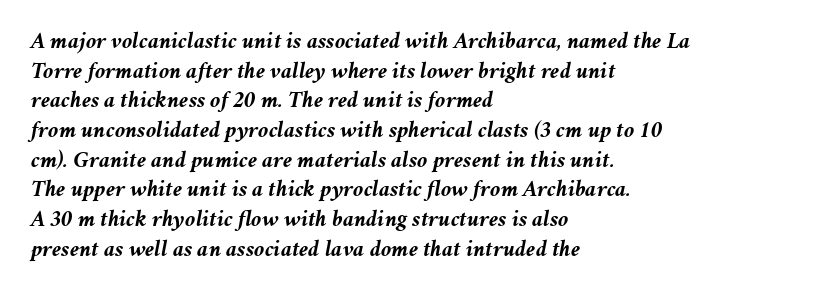
Is the block centered? No — it sits flush against the left margin. What's the leading like? Ordinary, nothing unusual. Rendered with sloped, italic letterforms. In terms of weight, the rendering is a true, heavy bold.
